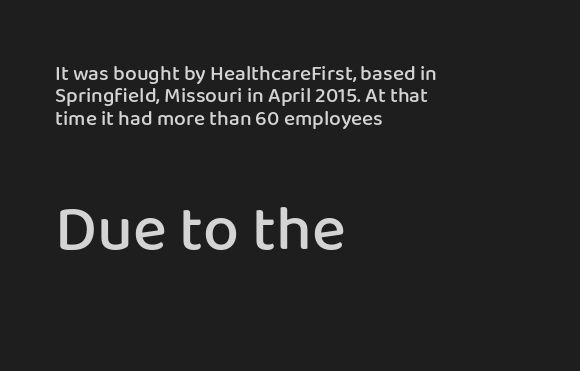
{"serif": "no", "italic": "no", "bold": "semi", "weight": "semibold", "width": "normal", "stroke_contrast": "low", "x_height": "medium", "monospaced": "no", "underline": "no", "align": "left", "line_spacing": "tight", "line_spacing_ratio": 1.06, "letter_spacing": "normal", "letter_spacing_em": 0.0, "larger_block": "second", "size_ratio": 3.05, "glyph_px": 64}
